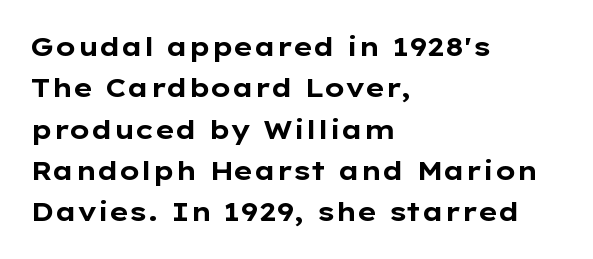
Q: Is the text bold? A: Yes.
Q: Is the text italic (slanted)? A: No, it is upright.
Q: Is the text underlined? A: No.
Q: How is the paragraph aligned? A: Left-aligned.
Q: Is the spacing between letters normal or unusually wide? A: Normal.
Q: Is the spacing between lines tight, normal or loose? A: Normal.
